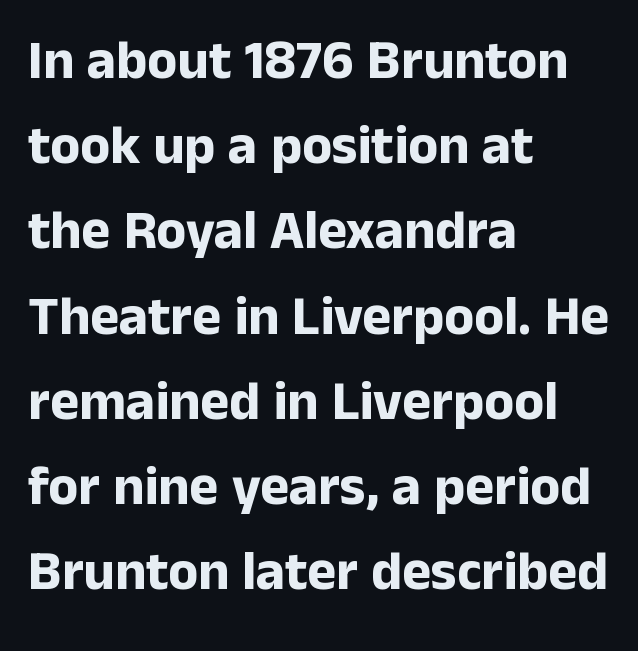
The image shows 55 px bold sans-serif type, upright; set left-aligned, normal line spacing (1.55x), normal letter spacing, not underlined; low stroke contrast and a medium x-height.
